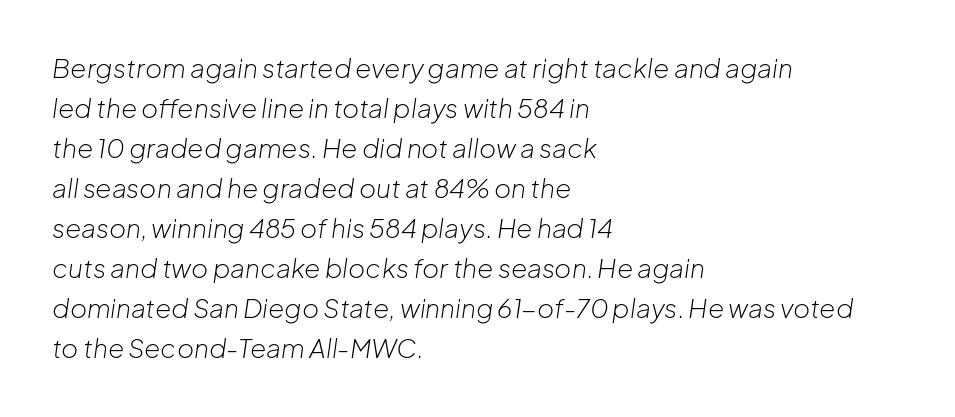
Q: Is the text bold? A: No.
Q: Is the text italic (slanted)? A: Yes, it leans right by about 8 degrees.
Q: Is the text underlined? A: No.
Q: How is the paragraph aligned? A: Left-aligned.
Q: Is the spacing between letters normal or unusually wide? A: Normal.
Q: Is the spacing between lines tight, normal or loose? A: Normal.
